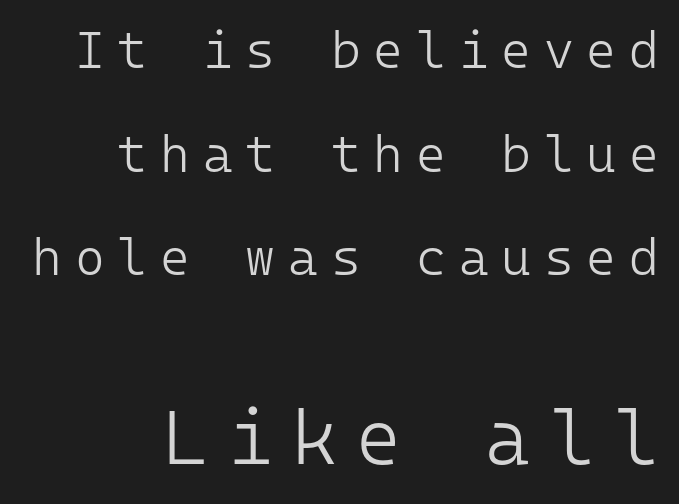
The image shows 77 px light sans-serif type, upright, monospaced; set right-aligned, loose line spacing (2.03x), unusually wide letter spacing (+0.25 em), not underlined; the second (bottom) block is 1.51x larger; low stroke contrast and a medium x-height.
